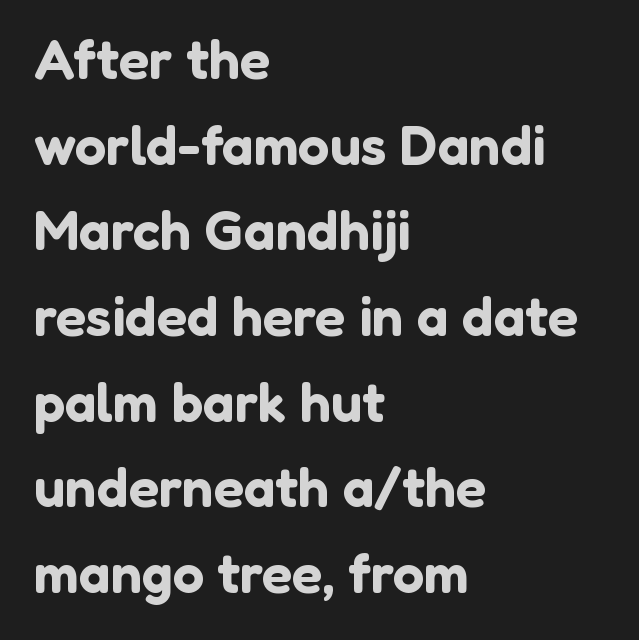
The horizontal fit of the characters is conventional and even. If you measured baseline to baseline, you'd find a middling distance. Notice how the stems are strictly vertical — no italics here. Each letter keeps its own natural width here, so spacing adapts to shape.
